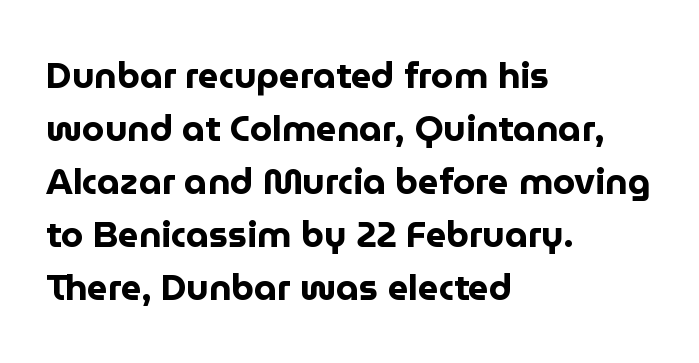
The ragged edge is on the right, which tells us the setting is flush left. Classification — sans serif. These lines are rendered in a variable-pitch font. The space beneath each line is pristine and unruled.
